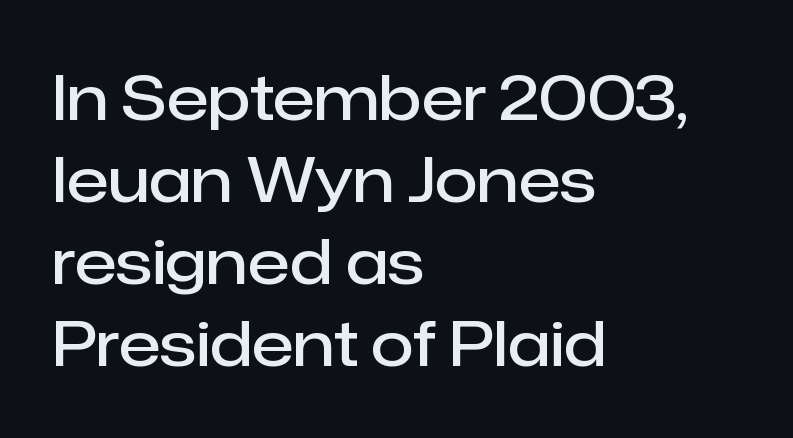
Q: Is the text bold? A: Semi-bold.
Q: Is the text italic (slanted)? A: No, it is upright.
Q: Is the typeface a serif or a sans-serif typeface? A: Sans-serif.
Q: Is the text underlined? A: No.
Q: How is the paragraph aligned? A: Left-aligned.
Q: Is the spacing between letters normal or unusually wide? A: Normal.
Q: Is the spacing between lines tight, normal or loose? A: Normal.
Q: Width (condensed, normal, or wide)? A: Normal.
Q: Stroke contrast? A: Low.
Q: x-height? A: Medium.
Q: Monospaced? A: No.
